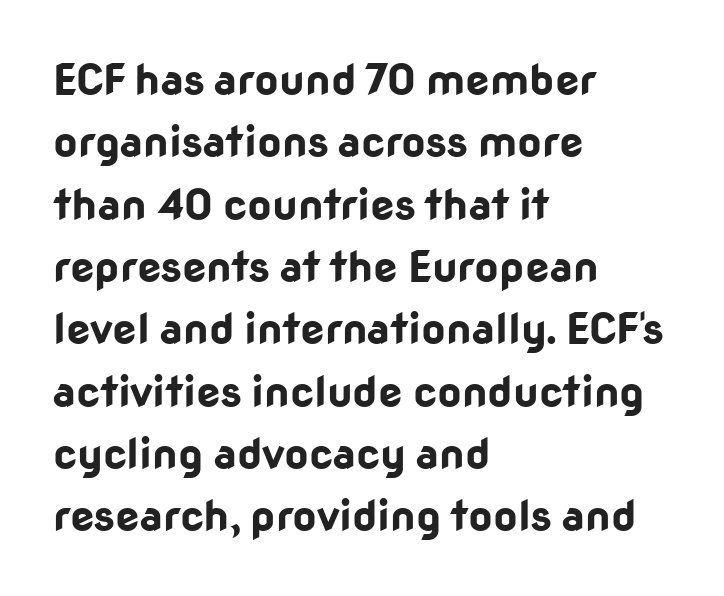
The image shows 43 px bold sans-serif type, upright; set left-aligned, normal line spacing (1.45x), normal letter spacing, not underlined; low stroke contrast and a medium x-height.
